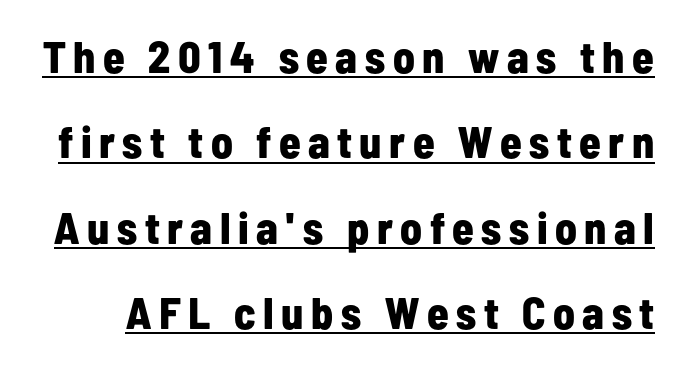
You'd pick this weight for a headline — it's a proper bold. Decoration check: the copy is underlined. Here the designer chose a conventional face with non-uniform glyph widths. Rows of type keep a wide berth in the vertical direction. Does the type have serifs? No, each stem ends abruptly. Style check: upright.
